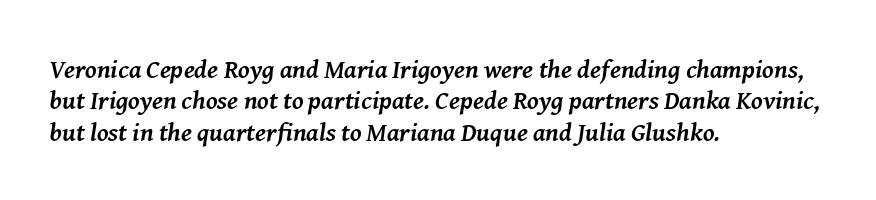
Q: Is the text bold? A: Yes.
Q: Is the text italic (slanted)? A: Yes, it leans right by about 8 degrees.
Q: Is the text underlined? A: No.
Q: How is the paragraph aligned? A: Left-aligned.
Q: Is the spacing between letters normal or unusually wide? A: Normal.
